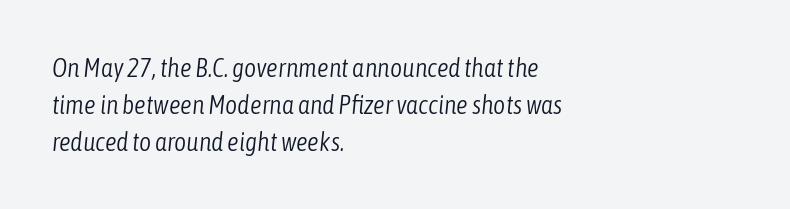
The image shows 26 px text type, italic (leaning right); set left-aligned, normal line spacing (1.42x), normal letter spacing, not underlined.
